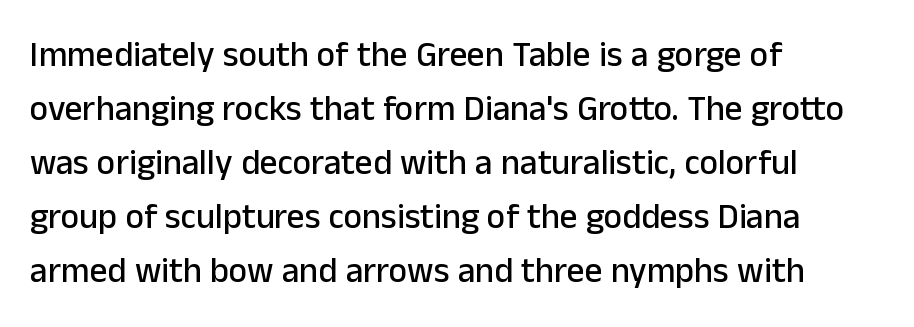
Q: Is the text italic (slanted)? A: No, it is upright.
Q: Is the typeface a serif or a sans-serif typeface? A: Sans-serif.
Q: Is the text underlined? A: No.
Q: How is the paragraph aligned? A: Left-aligned.
Q: Is the spacing between letters normal or unusually wide? A: Normal.
Q: Is the spacing between lines tight, normal or loose? A: Normal.
Q: Width (condensed, normal, or wide)? A: Normal.
Q: Stroke contrast? A: Low.
Q: x-height? A: Medium.
Q: Monospaced? A: No.
